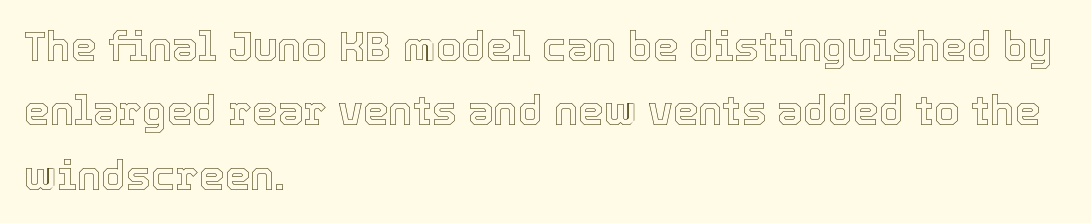
Q: Is the text italic (slanted)? A: No, it is upright.
Q: Is the text underlined? A: No.
Q: How is the paragraph aligned? A: Left-aligned.
Q: Is the spacing between letters normal or unusually wide? A: Normal.
Q: Is the spacing between lines tight, normal or loose? A: Normal.
Q: Width (condensed, normal, or wide)? A: Normal.
Q: x-height? A: Medium.
Q: Monospaced? A: No.
